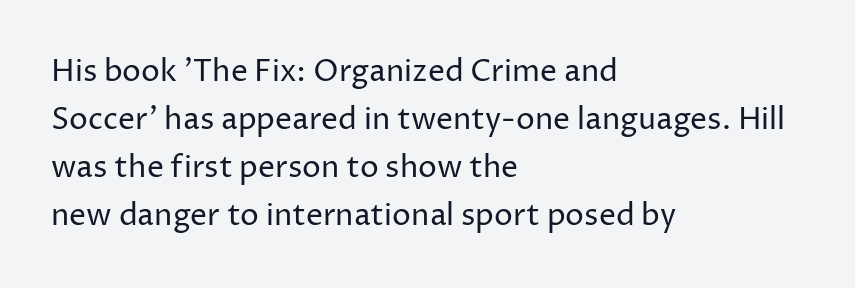
Where is the straight margin? On the left. The space between consecutive lines is moderate. There is no visible air inserted between adjacent glyphs. The font is comparable to plain body text, perhaps lighter. The baseline area is clear.
